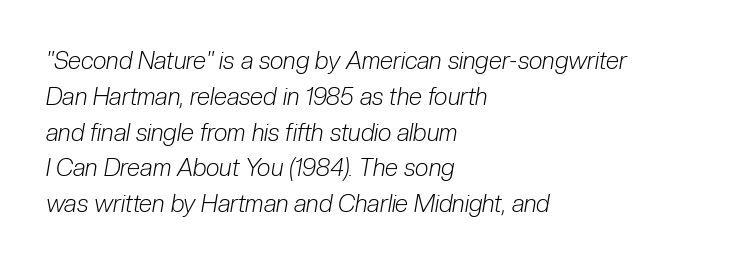
The image shows 24 px text type, italic (leaning right); set left-aligned, normal line spacing (1.49x), normal letter spacing, not underlined.
